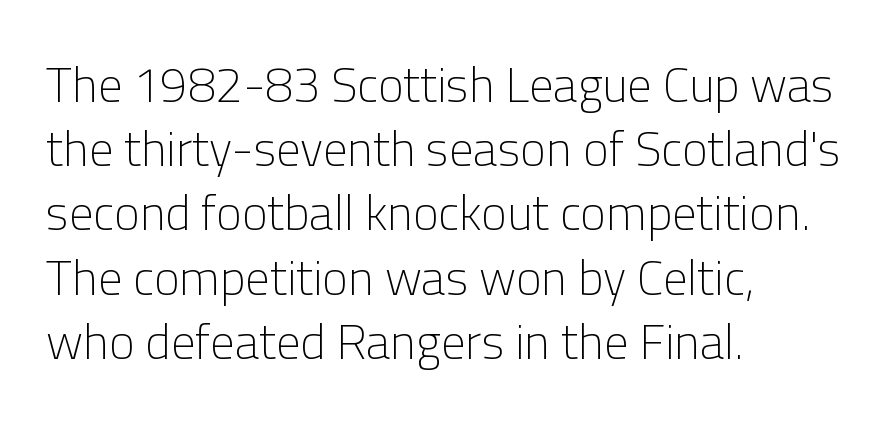
Q: Is the text bold? A: No.
Q: Is the text italic (slanted)? A: No, it is upright.
Q: Is the typeface a serif or a sans-serif typeface? A: Sans-serif.
Q: Is the text underlined? A: No.
Q: How is the paragraph aligned? A: Left-aligned.
Q: Is the spacing between letters normal or unusually wide? A: Normal.
Q: Is the spacing between lines tight, normal or loose? A: Normal.
Q: Width (condensed, normal, or wide)? A: Normal.
Q: Stroke contrast? A: Low.
Q: x-height? A: Medium.
Q: Monospaced? A: No.
